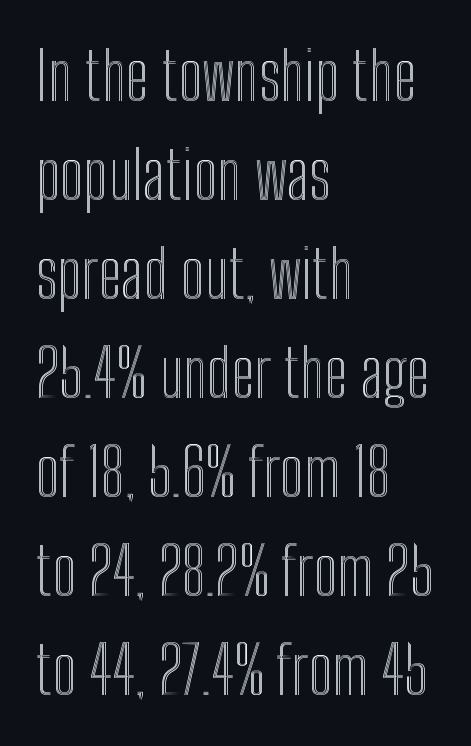
Successive baselines arrive at the customary interval. All the whitespace from short lines collects on the right. Rendered with straight, roman letterforms. Tracking value appears to be zero — textbook default spacing.
